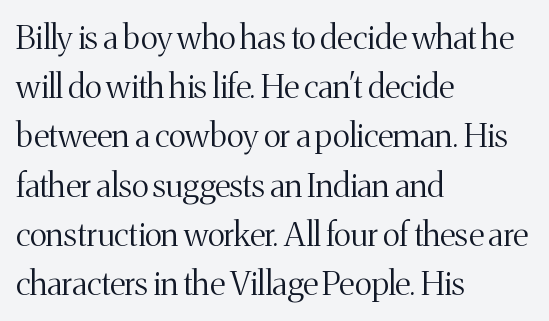
Q: Is the text bold? A: No.
Q: Is the text italic (slanted)? A: No, it is upright.
Q: Is the typeface a serif or a sans-serif typeface? A: Serif.
Q: Is the text underlined? A: No.
Q: How is the paragraph aligned? A: Left-aligned.
Q: Is the spacing between letters normal or unusually wide? A: Normal.
Q: Is the spacing between lines tight, normal or loose? A: Normal.
Q: Width (condensed, normal, or wide)? A: Normal.
Q: Stroke contrast? A: Medium.
Q: x-height? A: Medium.
Q: Monospaced? A: No.
